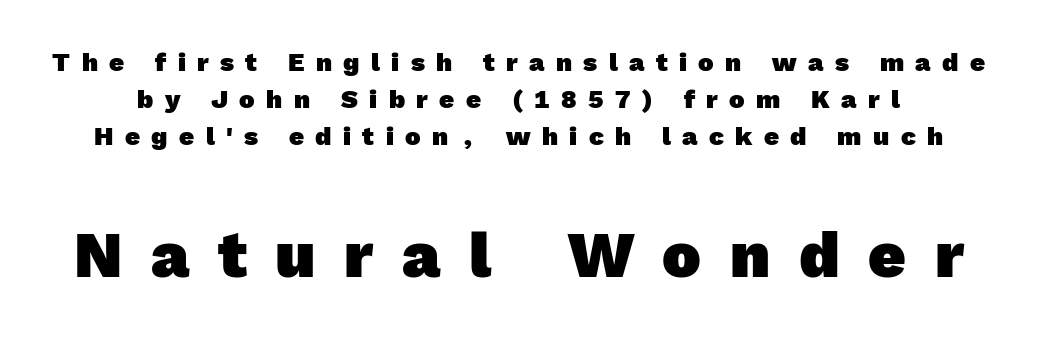
The area under the type is left untouched. Scale increases going downward across the two blocks. Think of a printed novel: that variable character pitch is what you see here. The tracking jumps out immediately: characters are airy and widely separated. The passage shown is typeset with a sans-serif family.
